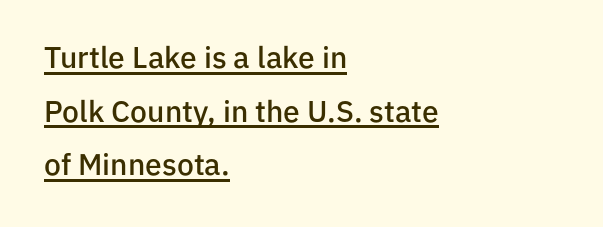
The image shows 30 px semibold sans-serif type, upright; set left-aligned, line spacing 1.79x, normal letter spacing, underlined; low stroke contrast and a medium x-height.
